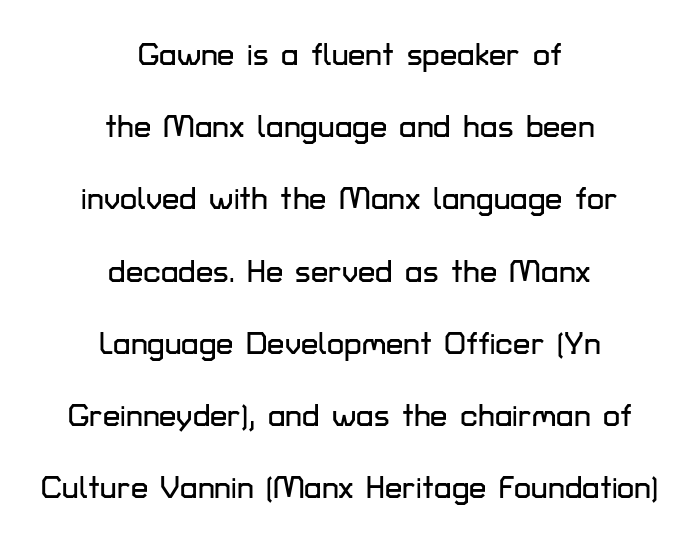
A great deal of white space separates one row of letters from the next. Note the varied advance widths — an 'i' is clearly narrower than an 'm'. The gap between lines stays unmarked. This is the regular roman posture of the typeface.
